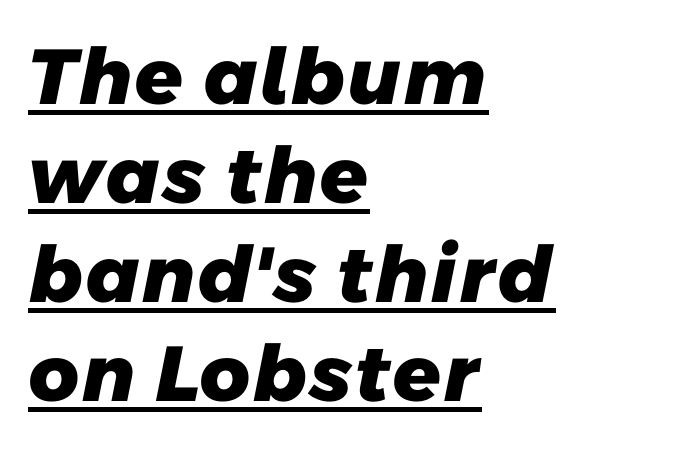
This block has exactly the height ordinary leading produces. Heavy, bold letterforms. The rendering shows plain stroke endings on the letterforms — a sans-serif design. Nobody touched the tracking dial on this one.
